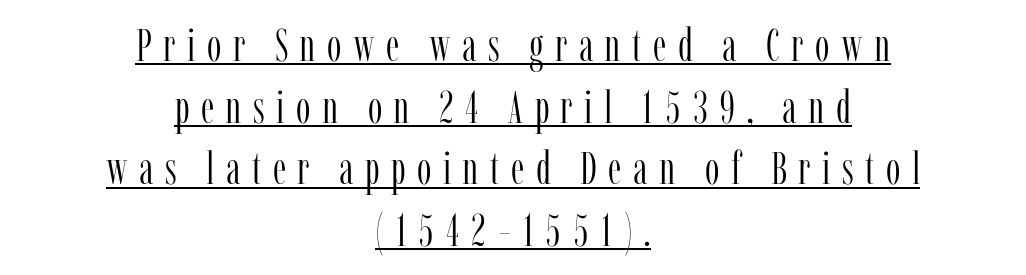
The image shows 46 px light, condensed serif type, upright; set centered, normal line spacing (1.34x), unusually wide letter spacing (+0.25 em), underlined; low stroke contrast and a medium x-height.
